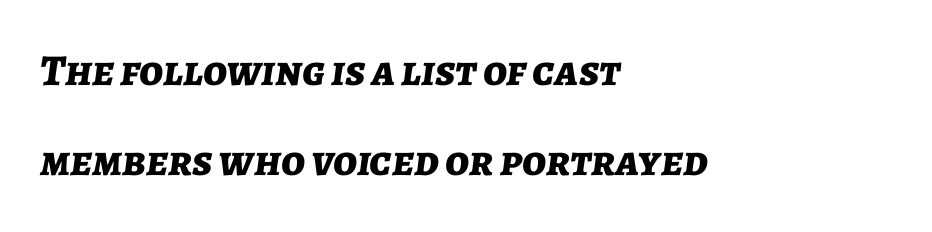
Q: Is the text bold? A: Yes.
Q: Is the text italic (slanted)? A: Yes, it leans right by about 7 degrees.
Q: Is the text underlined? A: No.
Q: How is the paragraph aligned? A: Left-aligned.
Q: Is the spacing between letters normal or unusually wide? A: Normal.
Q: Is the spacing between lines tight, normal or loose? A: Loose.
Q: Width (condensed, normal, or wide)? A: Normal.
Q: Stroke contrast? A: Low.
Q: x-height? A: Medium.
Q: Monospaced? A: No.
